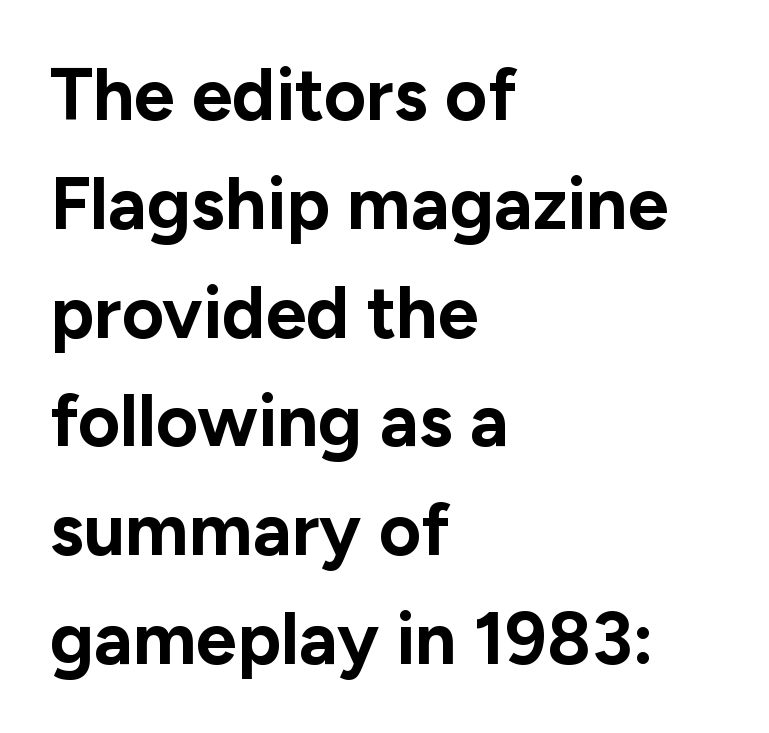
Q: Is the text bold? A: Yes.
Q: Is the text italic (slanted)? A: No, it is upright.
Q: Is the typeface a serif or a sans-serif typeface? A: Sans-serif.
Q: Is the text underlined? A: No.
Q: How is the paragraph aligned? A: Left-aligned.
Q: Is the spacing between letters normal or unusually wide? A: Normal.
Q: Is the spacing between lines tight, normal or loose? A: Normal.
Q: Width (condensed, normal, or wide)? A: Normal.
Q: Stroke contrast? A: Low.
Q: x-height? A: Medium.
Q: Monospaced? A: No.
